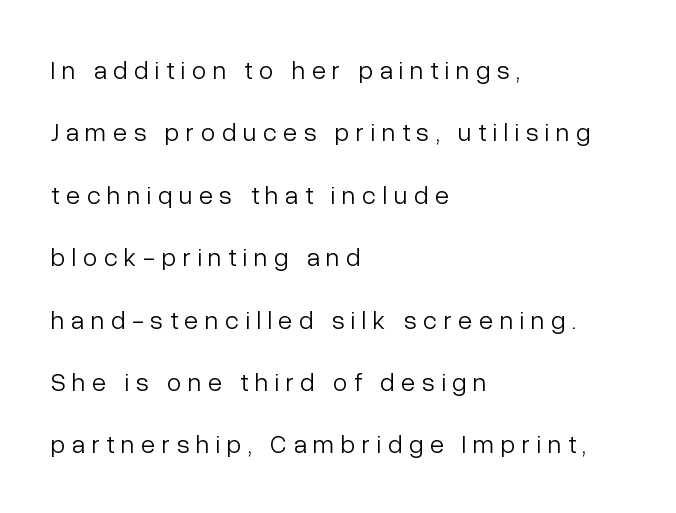
Q: Is the text bold? A: No.
Q: Is the text italic (slanted)? A: No, it is upright.
Q: Is the text underlined? A: No.
Q: How is the paragraph aligned? A: Left-aligned.
Q: Is the spacing between letters normal or unusually wide? A: Unusually wide.
Q: Is the spacing between lines tight, normal or loose? A: Loose.
